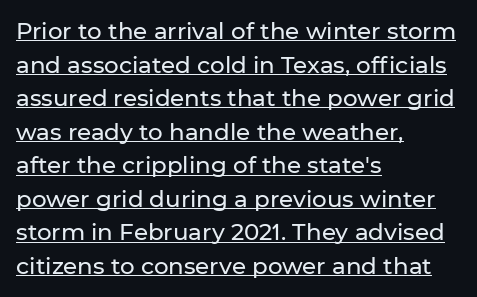
The image shows 23 px text type, upright; set left-aligned, normal line spacing (1.46x), normal letter spacing, underlined.
